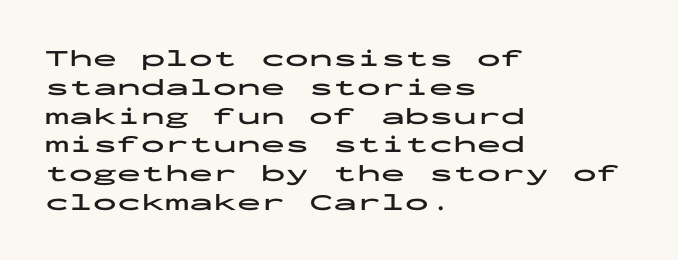
A classic flush-left, rag-right setting is used for this passage. Plenty of ink on the page — the face is bold. A typesetter would mark this as roman, not italic. In terms of letterspacing, this is plain default setting. The zone under the glyphs is completely vacant.
